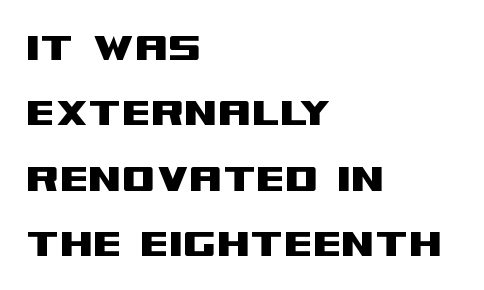
Q: Is the text italic (slanted)? A: No, it is upright.
Q: Is the typeface a serif or a sans-serif typeface? A: Sans-serif.
Q: Is the text underlined? A: No.
Q: How is the paragraph aligned? A: Left-aligned.
Q: Is the spacing between letters normal or unusually wide? A: Normal.
Q: Is the spacing between lines tight, normal or loose? A: Normal.
Q: Width (condensed, normal, or wide)? A: Wide.
Q: Stroke contrast? A: Medium.
Q: x-height? A: Large.
Q: Monospaced? A: No.
